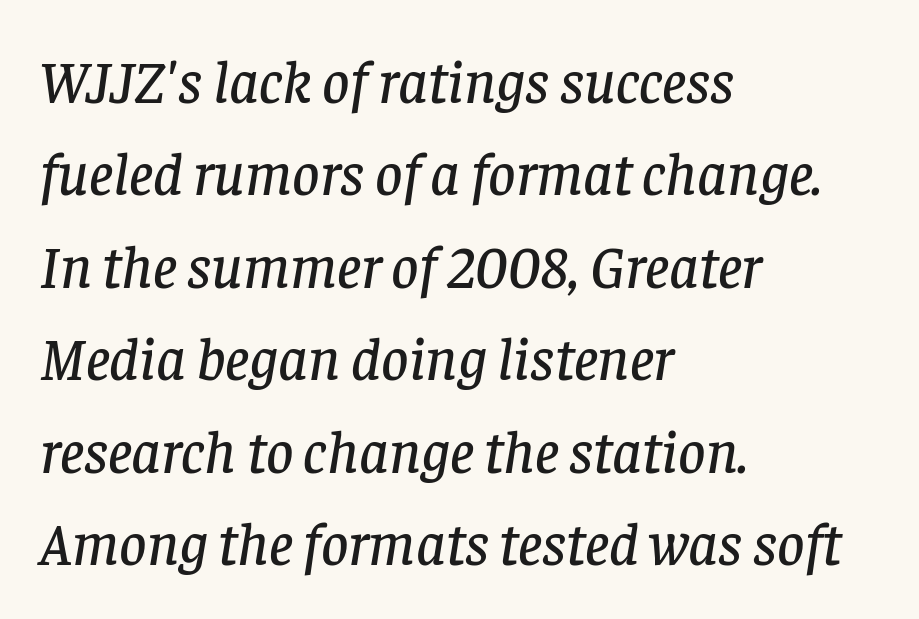
There is no visible air inserted between adjacent glyphs. Students, observe: this is what conventionally led text looks like. This sample has the flowing, uneven cadence of proportional lettering. Anything drawn beneath the words? Only blank space.
